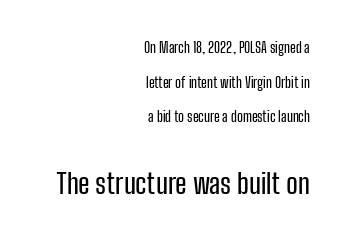
The image shows 28 px condensed sans-serif type, upright; set right-aligned, loose line spacing (2.48x), normal letter spacing, not underlined; the second (bottom) block is 2.0x larger; low stroke contrast and a medium x-height.
